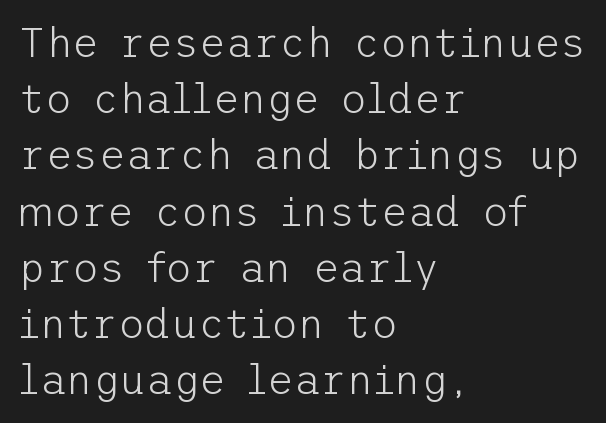
The image shows 41 px light sans-serif type, upright; set left-aligned, normal line spacing (1.37x), normal letter spacing, not underlined; low stroke contrast and a medium x-height.
